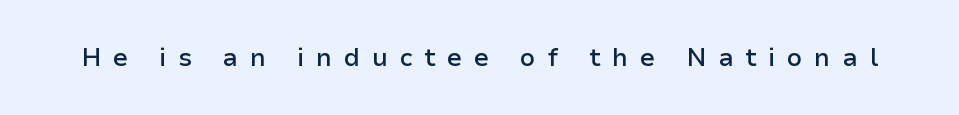
Q: Is the text bold? A: Semi-bold.
Q: Is the text italic (slanted)? A: No, it is upright.
Q: Is the text underlined? A: No.
Q: Is the spacing between letters normal or unusually wide? A: Unusually wide.
